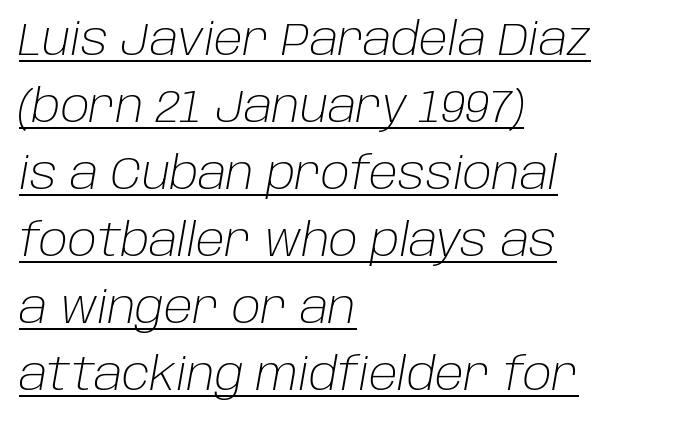
The image shows 45 px light type, italic (leaning right); set left-aligned, normal line spacing (1.49x), normal letter spacing, underlined; low stroke contrast and a large x-height.
